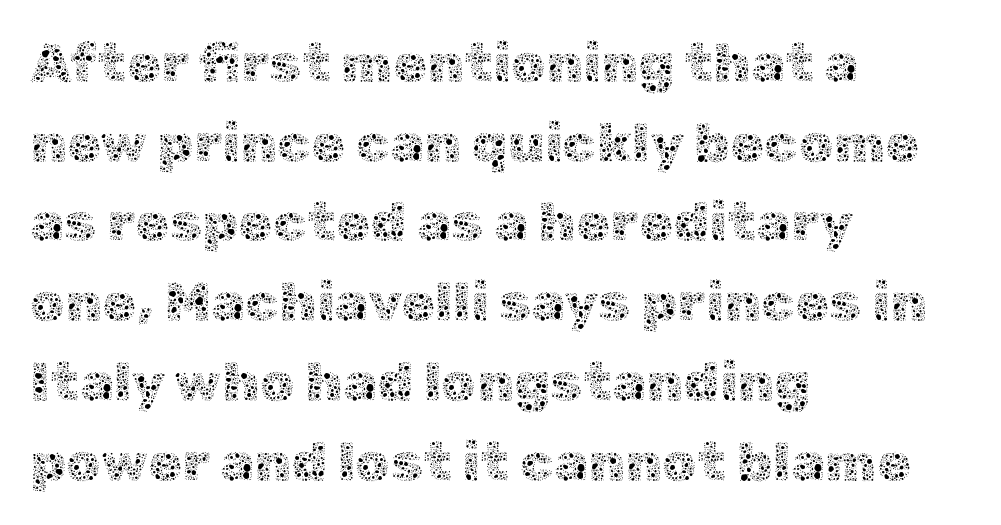
{"italic": "no", "bold": "no", "weight": "thin", "width": "normal", "x_height": "medium", "monospaced": "no", "underline": "no", "align": "left", "line_spacing": "normal", "line_spacing_ratio": 1.45, "letter_spacing": "normal", "letter_spacing_em": 0.0, "glyph_px": 55}
